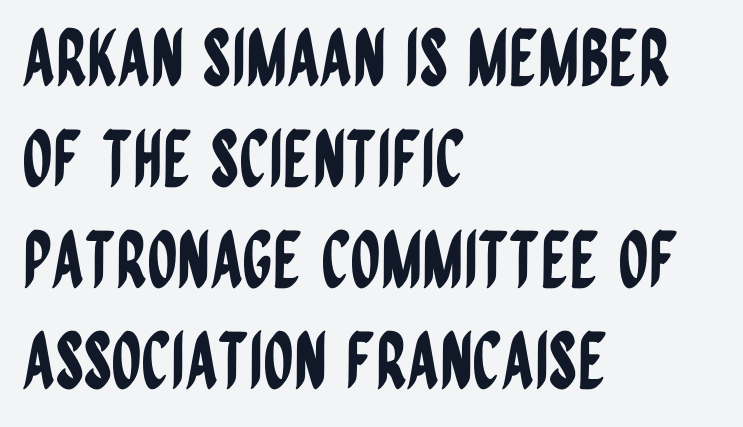
Q: Is the text italic (slanted)? A: No, it is upright.
Q: Is the typeface a serif or a sans-serif typeface? A: Sans-serif.
Q: Is the text underlined? A: No.
Q: How is the paragraph aligned? A: Left-aligned.
Q: Is the spacing between letters normal or unusually wide? A: Normal.
Q: Is the spacing between lines tight, normal or loose? A: Normal.
Q: Width (condensed, normal, or wide)? A: Condensed.
Q: Stroke contrast? A: Low.
Q: x-height? A: Large.
Q: Monospaced? A: No.
